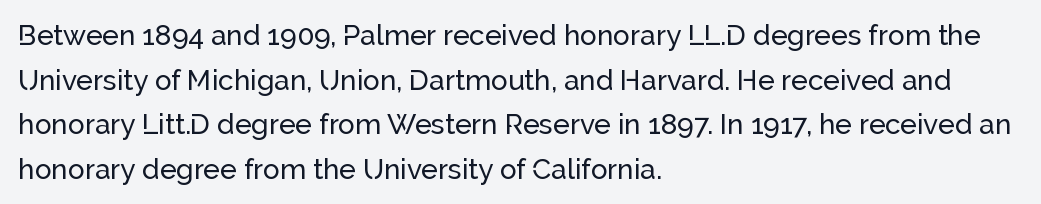
The image shows 28 px sans-serif type, upright; set left-aligned, normal line spacing (1.59x), normal letter spacing, not underlined; low stroke contrast and a medium x-height.
